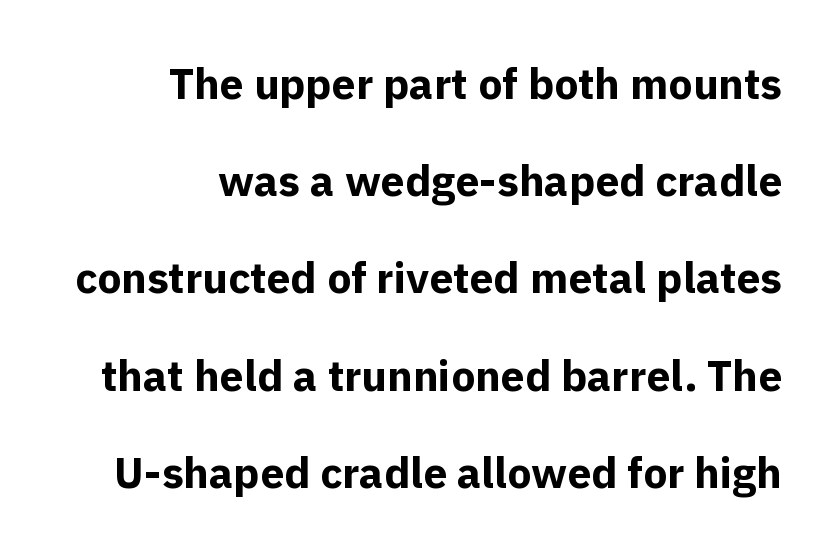
The image shows 43 px bold sans-serif type, upright; set right-aligned, loose line spacing (2.26x), normal letter spacing, not underlined; a medium x-height.
